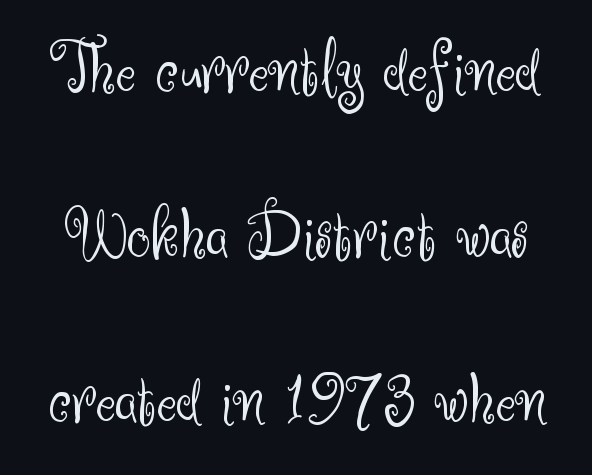
{"serif": "no", "italic": "no", "bold": "no", "weight": "light", "width": "normal", "stroke_contrast": "medium", "x_height": "small", "monospaced": "no", "underline": "no", "line_spacing": "loose", "line_spacing_ratio": 2.2, "letter_spacing": "normal", "letter_spacing_em": 0.0, "glyph_px": 75}
